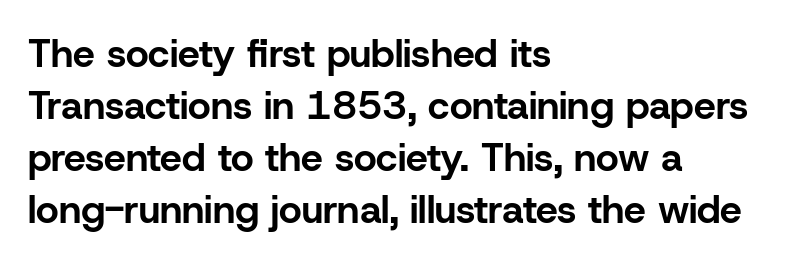
Q: Is the text bold? A: Yes.
Q: Is the text italic (slanted)? A: No, it is upright.
Q: Is the typeface a serif or a sans-serif typeface? A: Sans-serif.
Q: Is the text underlined? A: No.
Q: How is the paragraph aligned? A: Left-aligned.
Q: Is the spacing between letters normal or unusually wide? A: Normal.
Q: Is the spacing between lines tight, normal or loose? A: Normal.
Q: Width (condensed, normal, or wide)? A: Normal.
Q: Stroke contrast? A: Low.
Q: x-height? A: Medium.
Q: Monospaced? A: No.
